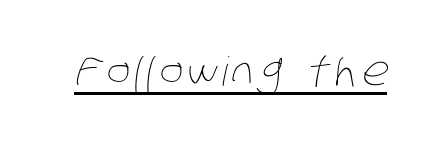
A light-to-regular cut is what we see here. The rendered words wear a rule along their underside. Character widths vary here, with narrow letters taking less room than wide ones.
